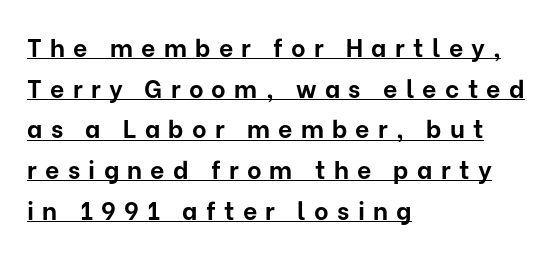
Beneath each row of characters lies a ruled line. Strokes here are thick enough to call this a true bold. In terms of posture, this sample is upright. The rag falls on the right side of this text block. The designer left line spacing at the default. Does extra space separate the letters? Yes, quite a lot of it.
